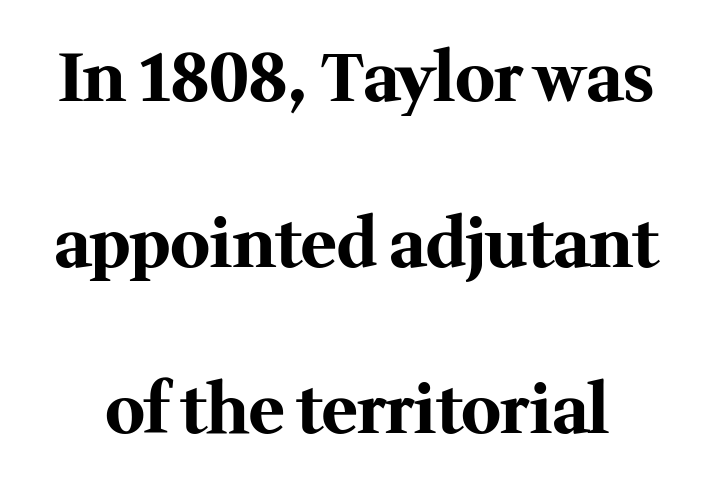
Q: Is the text bold? A: Yes.
Q: Is the text italic (slanted)? A: No, it is upright.
Q: Is the typeface a serif or a sans-serif typeface? A: Serif.
Q: Is the text underlined? A: No.
Q: Is the spacing between letters normal or unusually wide? A: Normal.
Q: Is the spacing between lines tight, normal or loose? A: Loose.
Q: Width (condensed, normal, or wide)? A: Normal.
Q: Stroke contrast? A: Medium.
Q: x-height? A: Medium.
Q: Monospaced? A: No.
